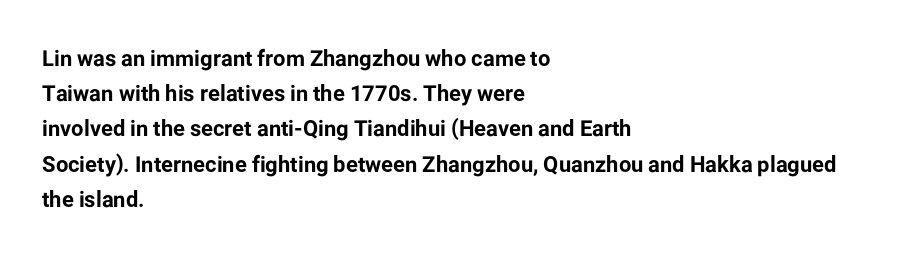
{"italic": "no", "bold": "yes", "underline": "no", "align": "left", "line_spacing": "normal", "line_spacing_ratio": 1.6, "letter_spacing": "normal", "letter_spacing_em": 0.0, "glyph_px": 22}
